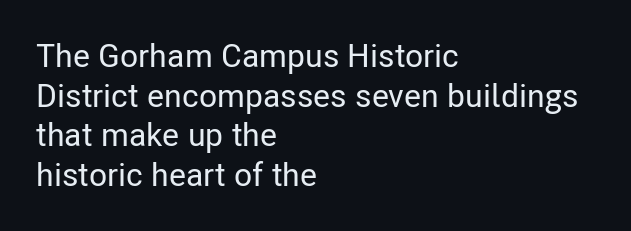
A typesetter would label this face a sans. If you drew a line through each stem, it would be perfectly vertical. Nobody drew a line under any word here. The lines are quadded left. Glyph-to-glyph distance matches everyday printed text. Is this a fixed-width face? No — the glyphs have proportional, varying widths.
